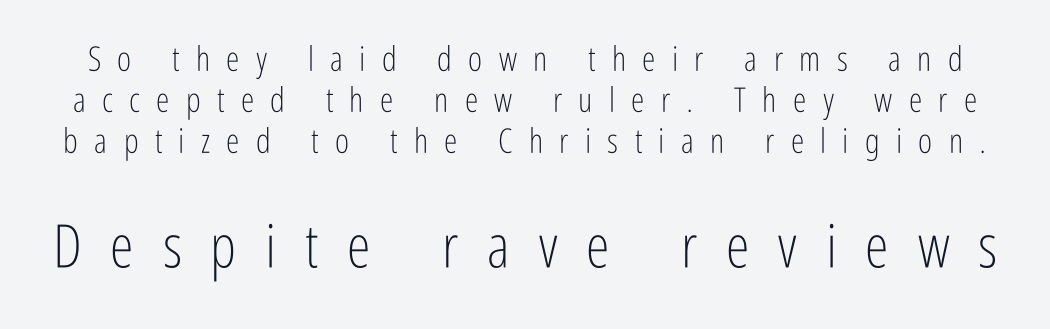
Q: Is the text bold? A: No.
Q: Is the text italic (slanted)? A: No, it is upright.
Q: Is the typeface a serif or a sans-serif typeface? A: Sans-serif.
Q: Is the text underlined? A: No.
Q: Is the spacing between letters normal or unusually wide? A: Unusually wide.
Q: Which block of text is set in a larger size, the first (top) or the second (bottom)? A: The second (bottom) one.
Q: Width (condensed, normal, or wide)? A: Condensed.
Q: Stroke contrast? A: Low.
Q: x-height? A: Medium.
Q: Monospaced? A: No.
